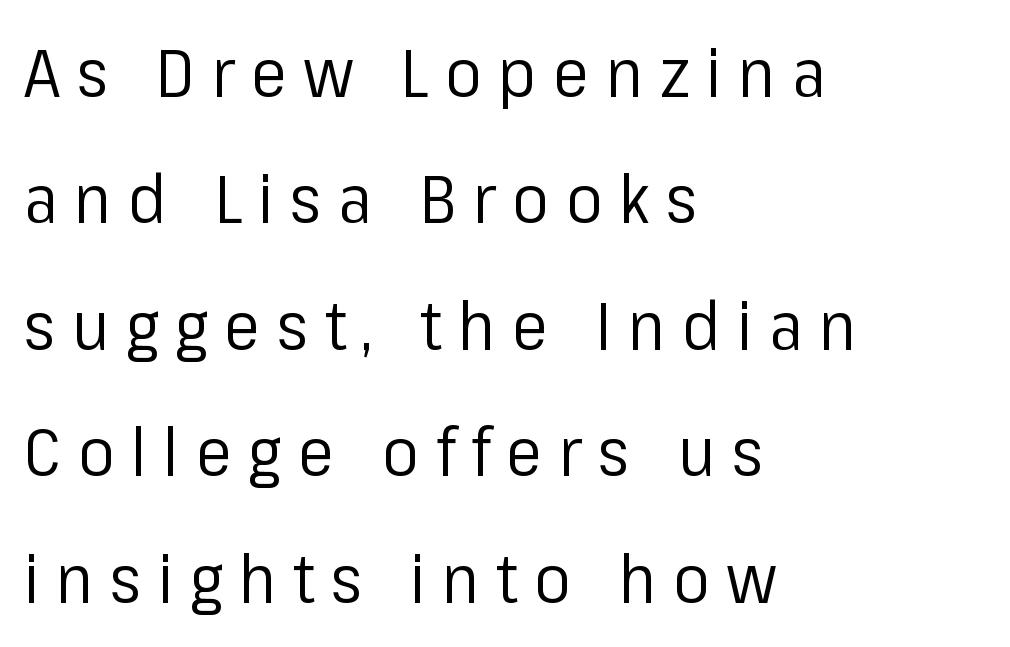
The image shows 68 px regular-weight sans-serif type, upright; set left-aligned, line spacing 1.86x, unusually wide letter spacing (+0.24 em), not underlined; low stroke contrast and a medium x-height.
